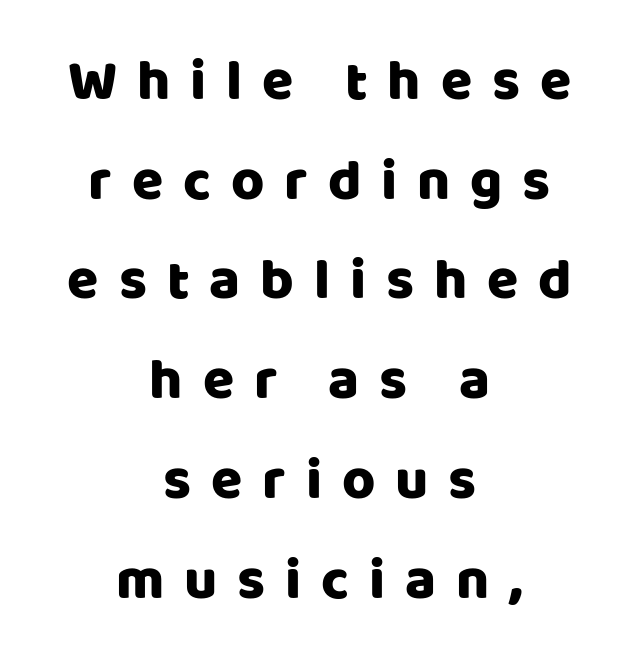
{"serif": "no", "italic": "no", "width": "normal", "stroke_contrast": "low", "x_height": "large", "monospaced": "no", "underline": "no", "align": "center", "line_spacing_ratio": 1.75, "letter_spacing": "wide", "letter_spacing_em": 0.35, "glyph_px": 57}
